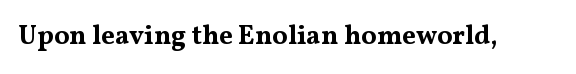
What stands out about the letter spacing? Nothing — it is the standard amount. No italicization has been applied; the sample stays upright. The gap between lines stays unmarked. Thick stems and heavy bowls — unmistakably bold.
